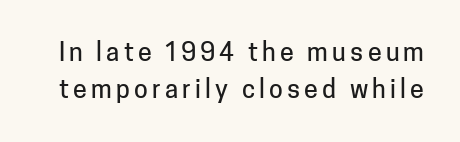
Has an underline been added? It has not. Successive baselines arrive at the customary interval. This is roman type, the default non-slanted kind.
